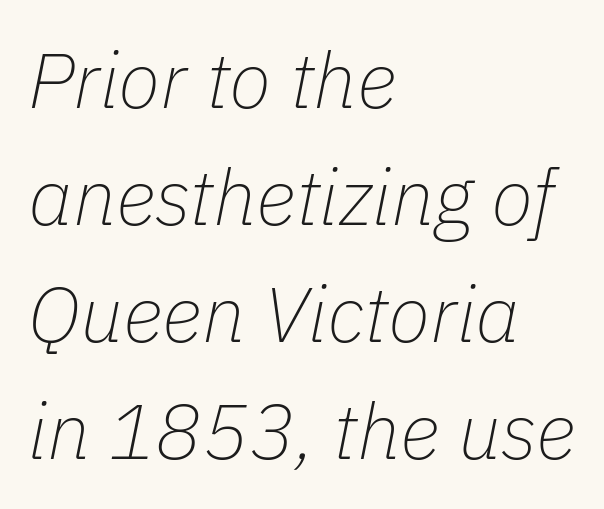
The image shows 78 px thin type, italic (leaning right); set left-aligned, normal line spacing (1.5x), normal letter spacing, not underlined; low stroke contrast and a medium x-height.
